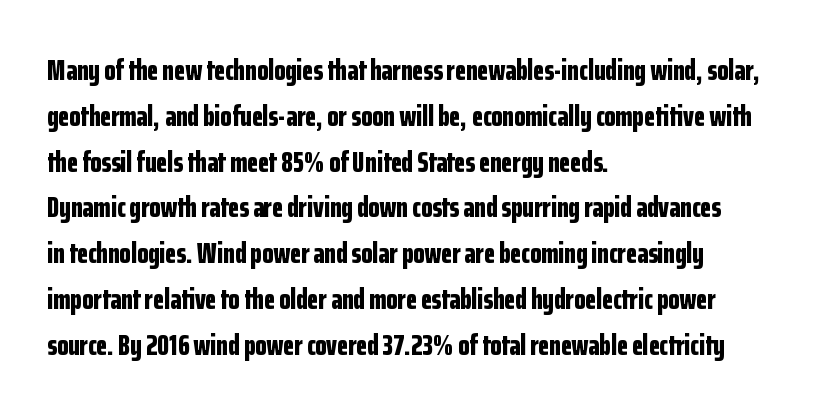
What kind of face is this? One without serifs — a sans. Bare-footed words on every line. I'd describe the lettering as bold — thick and assertive. Normally led — the rows are evenly, conventionally spaced. This sample has the flowing, uneven cadence of proportional lettering.
